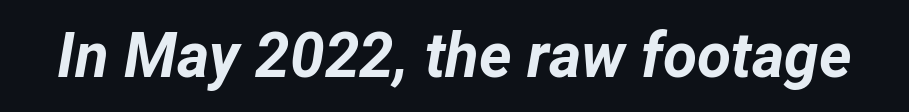
Q: Is the text bold? A: Yes.
Q: Is the text italic (slanted)? A: Yes, it leans right by about 12 degrees.
Q: Is the text underlined? A: No.
Q: Is the spacing between letters normal or unusually wide? A: Normal.
Q: Width (condensed, normal, or wide)? A: Normal.
Q: Stroke contrast? A: Low.
Q: x-height? A: Medium.
Q: Monospaced? A: No.
